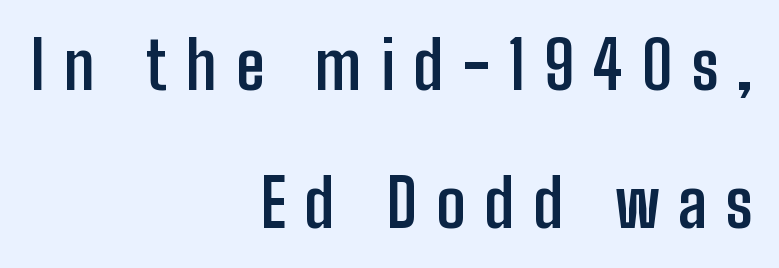
Q: Is the text bold? A: Yes.
Q: Is the text italic (slanted)? A: No, it is upright.
Q: Is the typeface a serif or a sans-serif typeface? A: Sans-serif.
Q: Is the text underlined? A: No.
Q: How is the paragraph aligned? A: Right-aligned.
Q: Is the spacing between letters normal or unusually wide? A: Unusually wide.
Q: Is the spacing between lines tight, normal or loose? A: Loose.
Q: Width (condensed, normal, or wide)? A: Condensed.
Q: Stroke contrast? A: Low.
Q: x-height? A: Medium.
Q: Monospaced? A: No.
